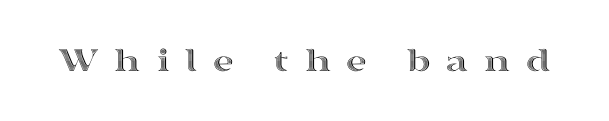
{"italic": "no", "width": "wide", "x_height": "medium", "monospaced": "no", "underline": "no", "letter_spacing": "wide", "letter_spacing_em": 0.4, "glyph_px": 36}
